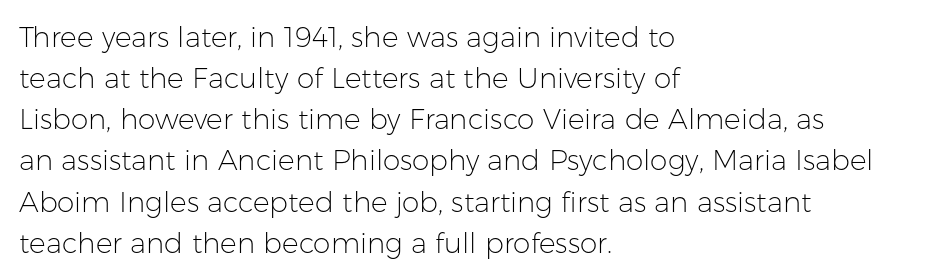
No extra ink here — the face is not bold. Spacing verdict: proportional, widths tailored to each character. The type is set solid horizontally, with unmodified tracking. The passage shown is typeset with a sans-serif family.
